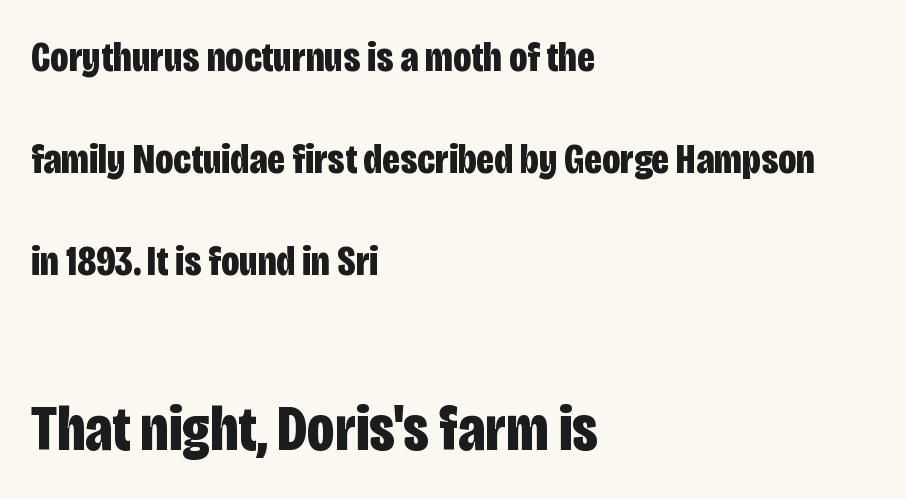
Q: Is the text bold? A: Yes.
Q: Is the text italic (slanted)? A: No, it is upright.
Q: Is the typeface a serif or a sans-serif typeface? A: Sans-serif.
Q: Is the text underlined? A: No.
Q: How is the paragraph aligned? A: Left-aligned.
Q: Is the spacing between letters normal or unusually wide? A: Normal.
Q: Is the spacing between lines tight, normal or loose? A: Loose.
Q: Which block of text is set in a larger size, the first (top) or the second (bottom)? A: The second (bottom) one.
Q: Width (condensed, normal, or wide)? A: Condensed.
Q: Stroke contrast? A: Low.
Q: x-height? A: Large.
Q: Monospaced? A: No.
